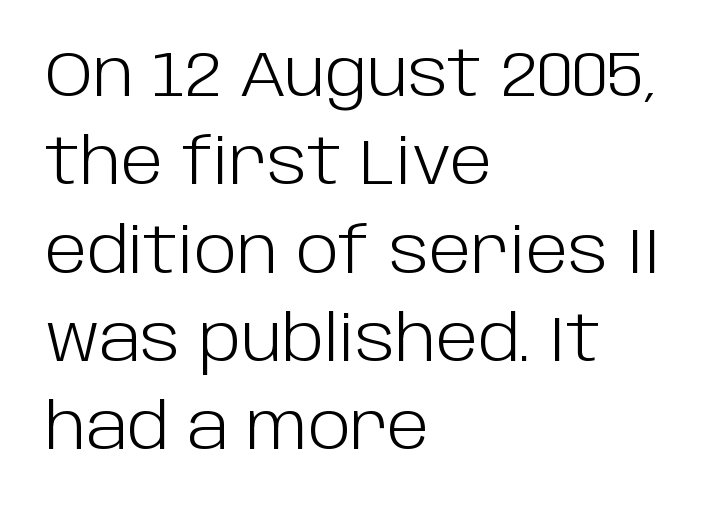
{"serif": "no", "italic": "no", "bold": "no", "weight": "light", "width": "normal", "stroke_contrast": "low", "x_height": "large", "monospaced": "no", "underline": "no", "align": "left", "line_spacing": "normal", "line_spacing_ratio": 1.38, "letter_spacing": "normal", "letter_spacing_em": 0.0, "glyph_px": 64}
